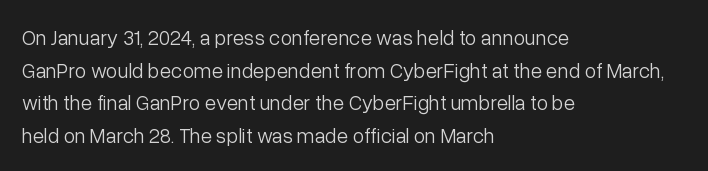
The axis of the letterforms is exactly vertical. Here the glyphs are tracked normally, forming tight word shapes. Descenders hang freely into open space. Line beginnings align vertically; line endings do not. The rows are spaced the way most documents space them.
